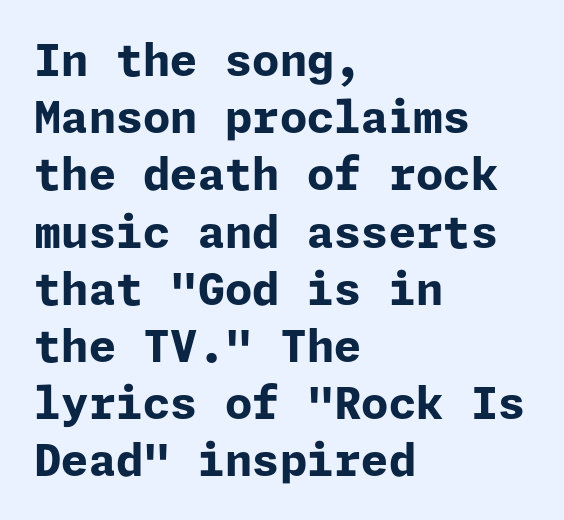
Nothing unusual about the tracking: characters are spaced as the font intends. No italicization has been applied; the sample stays upright. Where is the straight margin? On the left. Regarding leading, the lines here are spaced in the standard way.
